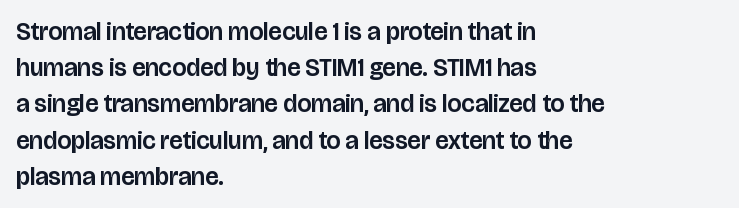
This sample keeps an unexceptional amount of space between lines. Characters follow at the spacing the type designer built in. Leftover space on each line is placed entirely after the last word. Nobody drew a line under any word here. The font's upright variant was chosen for this text.
